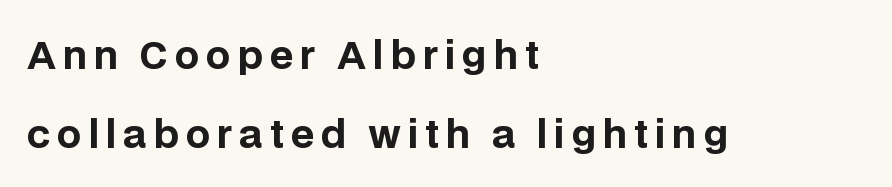
{"serif": "no", "italic": "no", "bold": "yes", "weight": "bold", "width": "normal", "stroke_contrast": "low", "x_height": "large", "monospaced": "no", "underline": "no", "align": "left", "line_spacing": "loose", "line_spacing_ratio": 2.07, "glyph_px": 38}
